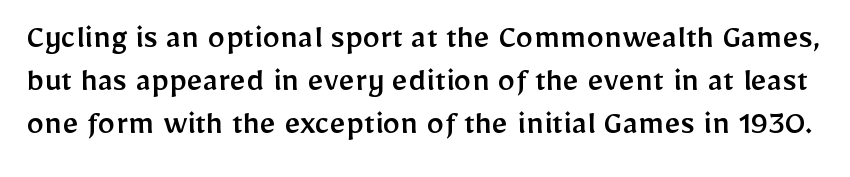
The image shows 35 px sans-serif type, upright; set line spacing 1.23x, normal letter spacing, not underlined; low stroke contrast and a medium x-height.
